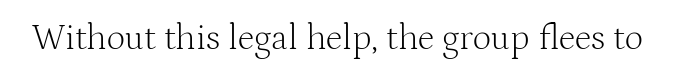
The letters stand straight up with perfectly vertical stems. You can tell from the footed stems that serif type was used. Is this a fixed-width face? No — the glyphs have proportional, varying widths. Look at the tracking — it's just the regular setting, nothing added.
